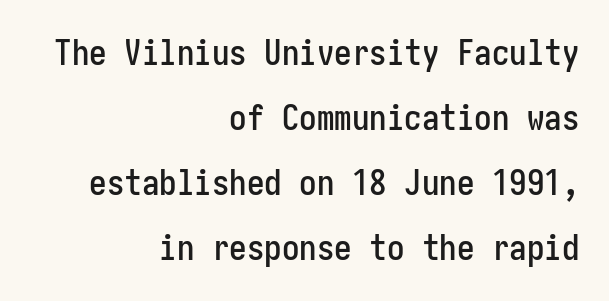
{"serif": "no", "italic": "no", "width": "condensed", "stroke_contrast": "low", "x_height": "medium", "underline": "no", "align": "right", "line_spacing_ratio": 1.86, "letter_spacing": "normal", "letter_spacing_em": 0.0, "glyph_px": 35}
